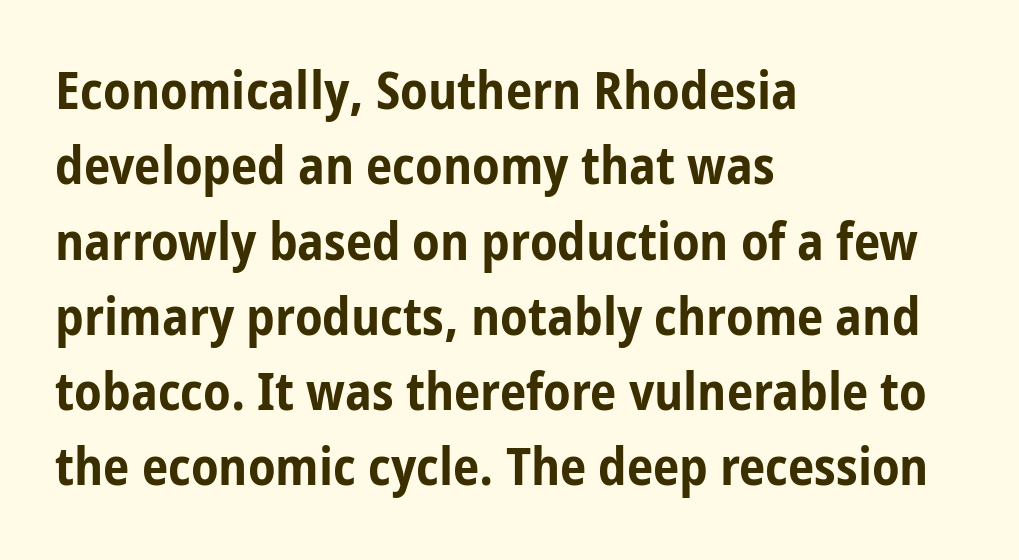
{"serif": "no", "italic": "no", "bold": "yes", "weight": "bold", "width": "condensed", "stroke_contrast": "low", "x_height": "medium", "monospaced": "no", "underline": "no", "align": "left", "line_spacing": "normal", "line_spacing_ratio": 1.42, "letter_spacing": "normal", "letter_spacing_em": 0.0, "glyph_px": 53}
